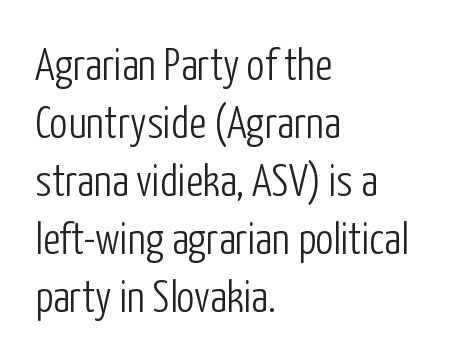
Q: Is the text bold? A: No.
Q: Is the text italic (slanted)? A: No, it is upright.
Q: Is the typeface a serif or a sans-serif typeface? A: Sans-serif.
Q: Is the text underlined? A: No.
Q: How is the paragraph aligned? A: Left-aligned.
Q: Is the spacing between letters normal or unusually wide? A: Normal.
Q: Is the spacing between lines tight, normal or loose? A: Normal.
Q: Width (condensed, normal, or wide)? A: Condensed.
Q: Stroke contrast? A: Low.
Q: x-height? A: Medium.
Q: Monospaced? A: No.
